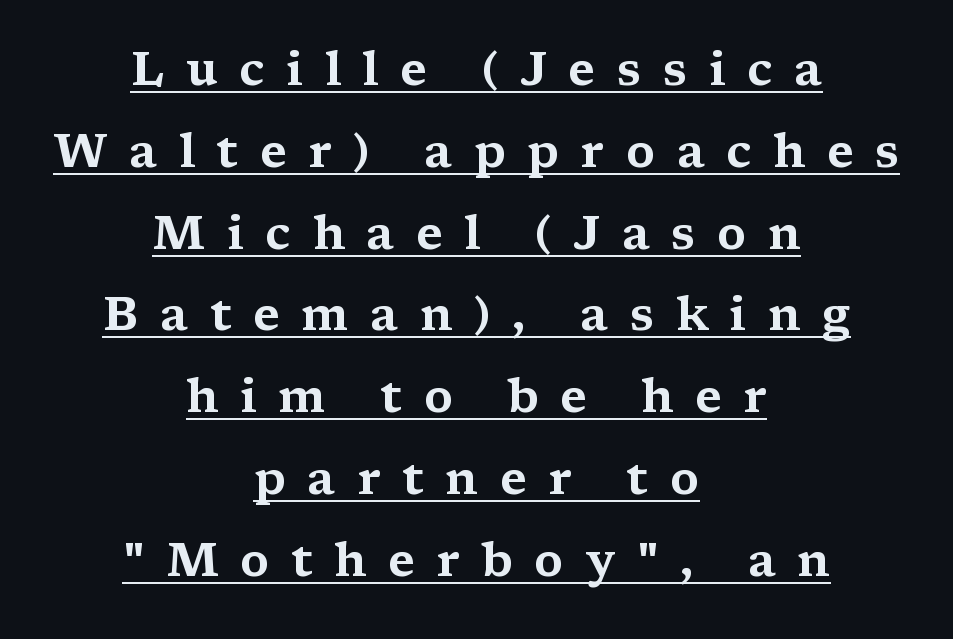
{"serif": "yes", "italic": "no", "width": "wide", "stroke_contrast": "medium", "x_height": "medium", "monospaced": "no", "underline": "yes", "align": "center", "line_spacing_ratio": 1.74, "letter_spacing": "wide", "letter_spacing_em": 0.46, "glyph_px": 47}
